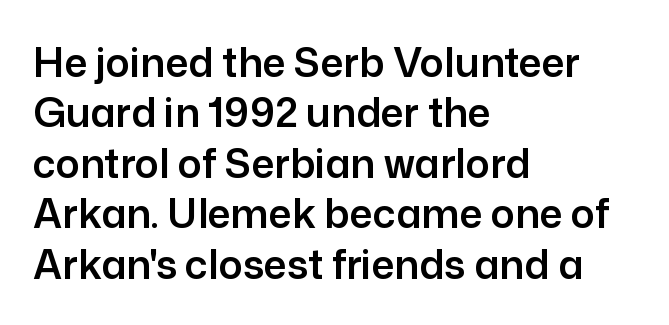
{"serif": "no", "italic": "no", "width": "normal", "stroke_contrast": "low", "x_height": "medium", "monospaced": "no", "underline": "no", "align": "left", "line_spacing": "normal", "line_spacing_ratio": 1.26, "letter_spacing": "normal", "letter_spacing_em": 0.0, "glyph_px": 40}
